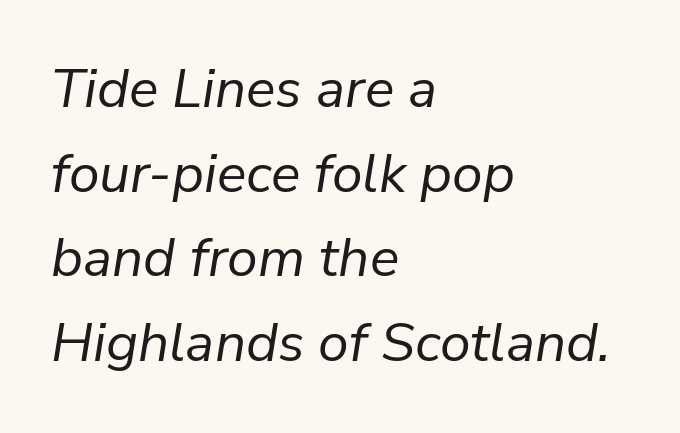
The image shows 55 px regular-weight type, italic (leaning right); set left-aligned, normal line spacing (1.54x), normal letter spacing, not underlined; low stroke contrast and a medium x-height.
